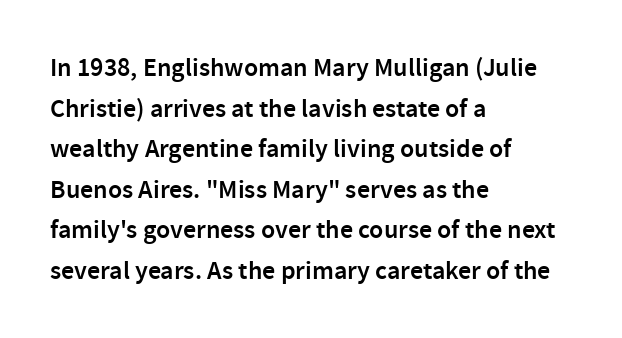
{"italic": "no", "bold": "semi", "underline": "no", "align": "left", "line_spacing": "normal", "line_spacing_ratio": 1.56, "letter_spacing": "normal", "letter_spacing_em": 0.0, "glyph_px": 26}
